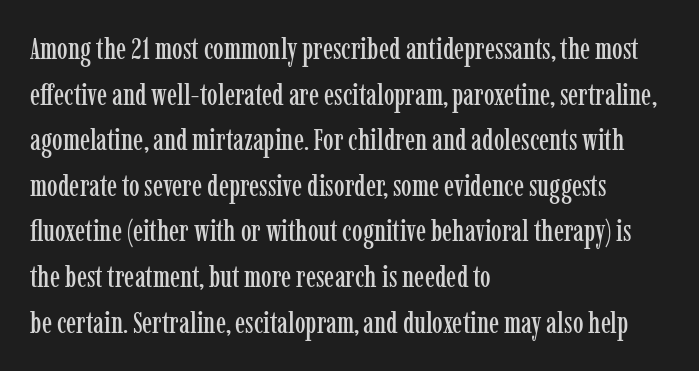
This is the regular roman posture of the typeface. Short note: letters normally spaced. A classic flush-left, rag-right setting is used for this passage. What kind of face is this? One with serifs. Unmarked baselines from the first word to the last. The letters advance in unequal steps, a hallmark of proportional type.
